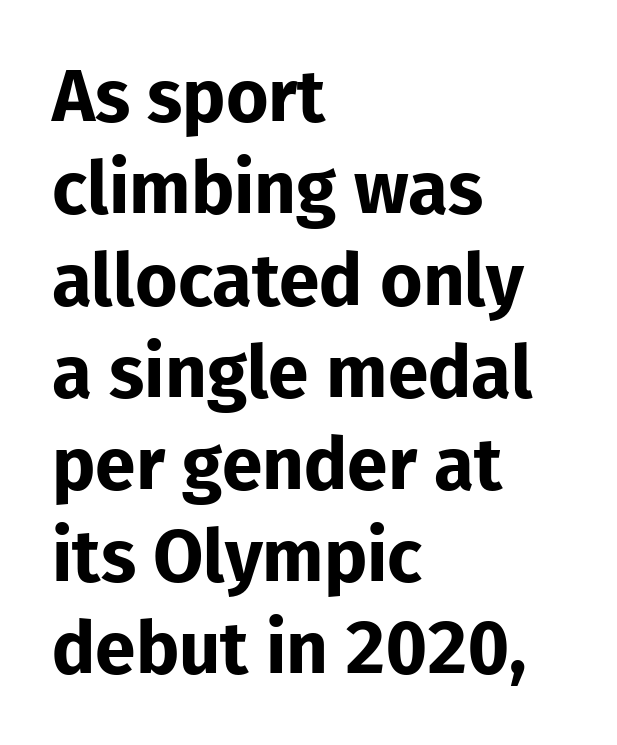
{"serif": "no", "italic": "no", "bold": "yes", "weight": "bold", "width": "normal", "stroke_contrast": "low", "x_height": "medium", "monospaced": "no", "underline": "no", "align": "left", "line_spacing": "normal", "line_spacing_ratio": 1.26, "letter_spacing": "normal", "letter_spacing_em": 0.0, "glyph_px": 73}
